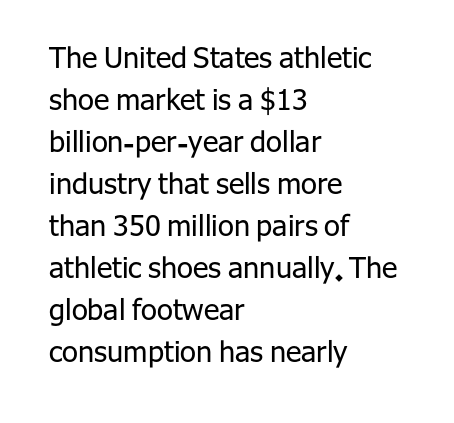
Q: Is the text bold? A: No.
Q: Is the text italic (slanted)? A: No, it is upright.
Q: Is the typeface a serif or a sans-serif typeface? A: Sans-serif.
Q: Is the text underlined? A: No.
Q: How is the paragraph aligned? A: Left-aligned.
Q: Is the spacing between letters normal or unusually wide? A: Normal.
Q: Is the spacing between lines tight, normal or loose? A: Normal.
Q: Width (condensed, normal, or wide)? A: Normal.
Q: Stroke contrast? A: Low.
Q: x-height? A: Medium.
Q: Monospaced? A: No.
